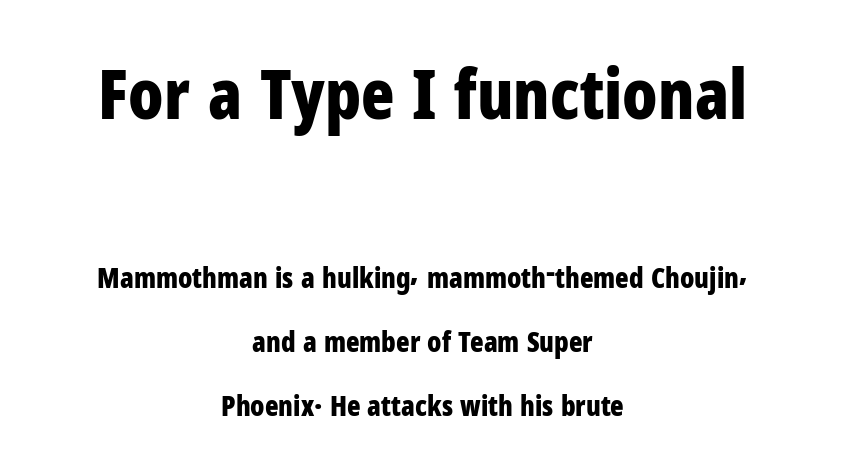
The image shows 69 px bold, condensed sans-serif type, upright; set centered, loose line spacing (2.29x), normal letter spacing, not underlined; the first (top) block is 2.46x larger; low stroke contrast and a medium x-height.
